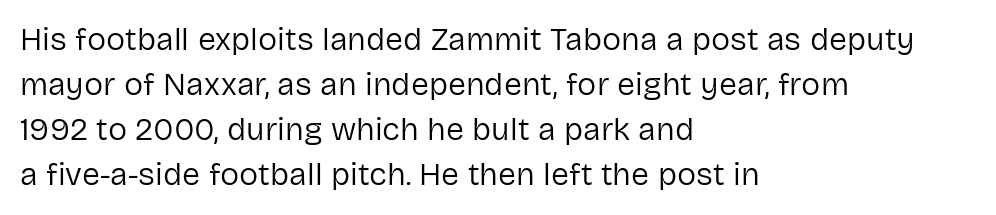
Q: Is the text bold? A: No.
Q: Is the text italic (slanted)? A: No, it is upright.
Q: Is the typeface a serif or a sans-serif typeface? A: Sans-serif.
Q: Is the text underlined? A: No.
Q: How is the paragraph aligned? A: Left-aligned.
Q: Is the spacing between letters normal or unusually wide? A: Normal.
Q: Is the spacing between lines tight, normal or loose? A: Normal.
Q: Width (condensed, normal, or wide)? A: Normal.
Q: Stroke contrast? A: Low.
Q: x-height? A: Medium.
Q: Monospaced? A: No.
